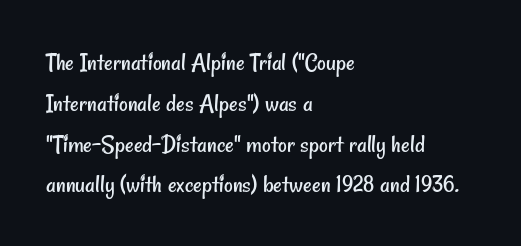
{"bold": "no", "underline": "no", "align": "left", "line_spacing": "normal", "line_spacing_ratio": 1.51, "letter_spacing": "normal", "letter_spacing_em": 0.0, "glyph_px": 27}
